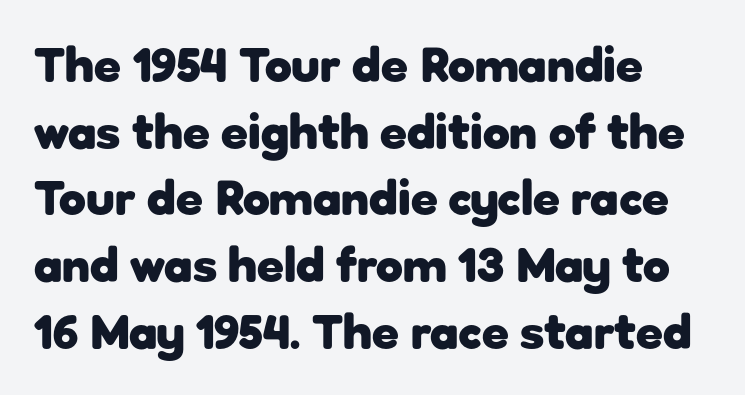
{"serif": "no", "italic": "no", "bold": "yes", "weight": "heavy", "width": "normal", "stroke_contrast": "low", "x_height": "medium", "monospaced": "no", "underline": "no", "align": "left", "line_spacing": "normal", "line_spacing_ratio": 1.36, "letter_spacing": "normal", "letter_spacing_em": 0.0, "glyph_px": 49}
